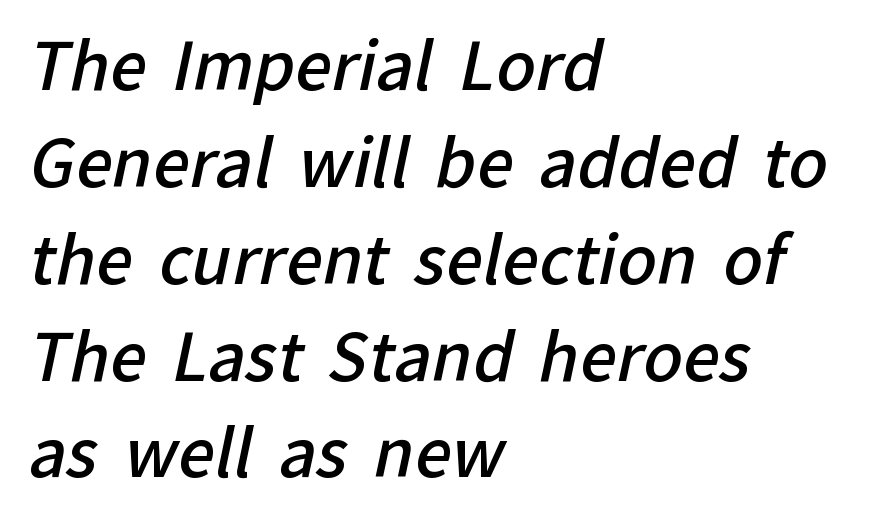
{"serif": "no", "bold": "semi", "weight": "semibold", "width": "normal", "stroke_contrast": "low", "x_height": "medium", "monospaced": "no", "underline": "no", "align": "left", "line_spacing": "normal", "line_spacing_ratio": 1.49, "letter_spacing": "normal", "letter_spacing_em": 0.0, "glyph_px": 65}
